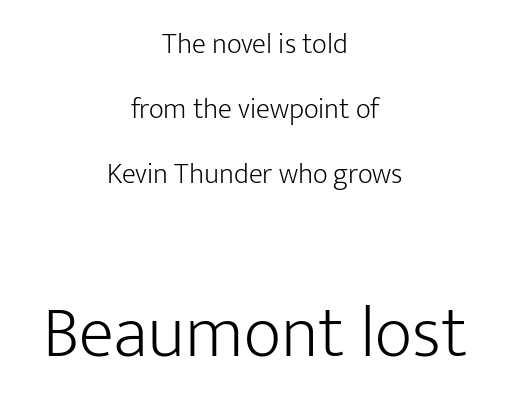
{"serif": "no", "italic": "no", "bold": "no", "weight": "light", "width": "normal", "stroke_contrast": "low", "x_height": "medium", "monospaced": "no", "underline": "no", "align": "center", "line_spacing": "loose", "line_spacing_ratio": 2.24, "letter_spacing": "normal", "letter_spacing_em": 0.0, "larger_block": "second", "size_ratio": 2.52, "glyph_px": 73}
